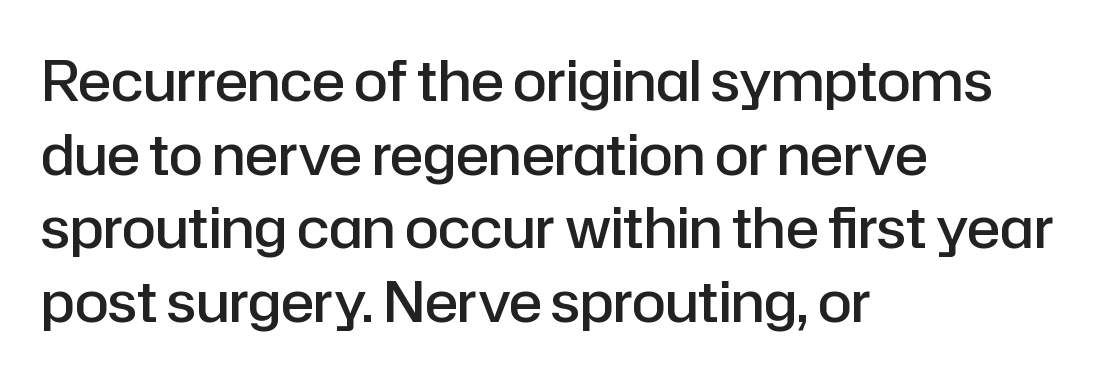
{"serif": "no", "italic": "no", "bold": "semi", "weight": "semibold", "width": "normal", "stroke_contrast": "low", "x_height": "medium", "monospaced": "no", "underline": "no", "align": "left", "line_spacing": "normal", "line_spacing_ratio": 1.34, "letter_spacing": "normal", "letter_spacing_em": 0.0, "glyph_px": 55}
